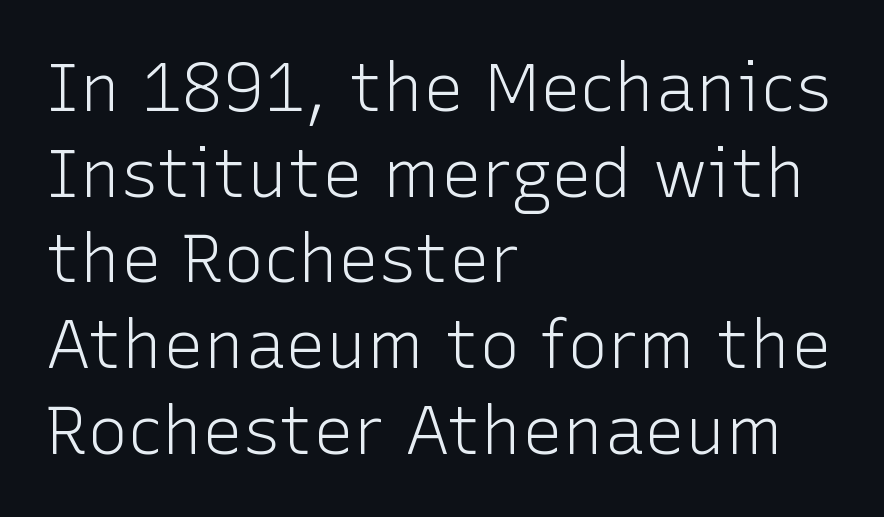
Q: Is the text bold? A: No.
Q: Is the text italic (slanted)? A: No, it is upright.
Q: Is the typeface a serif or a sans-serif typeface? A: Sans-serif.
Q: Is the text underlined? A: No.
Q: How is the paragraph aligned? A: Left-aligned.
Q: Is the spacing between letters normal or unusually wide? A: Normal.
Q: Is the spacing between lines tight, normal or loose? A: Normal.
Q: Width (condensed, normal, or wide)? A: Normal.
Q: Stroke contrast? A: Low.
Q: x-height? A: Medium.
Q: Monospaced? A: No.
